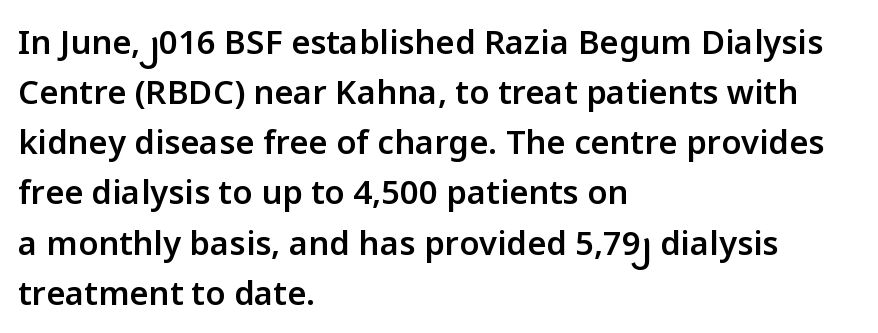
Looks like regular typesetting: each glyph gets only the width it needs. Normally led — the rows are evenly, conventionally spaced. Typographically, this falls in the sans-serif category. This is moderately heavy type, rendered in semibold. Ordinary non-slanted type is in use. The lines are quadded left.
